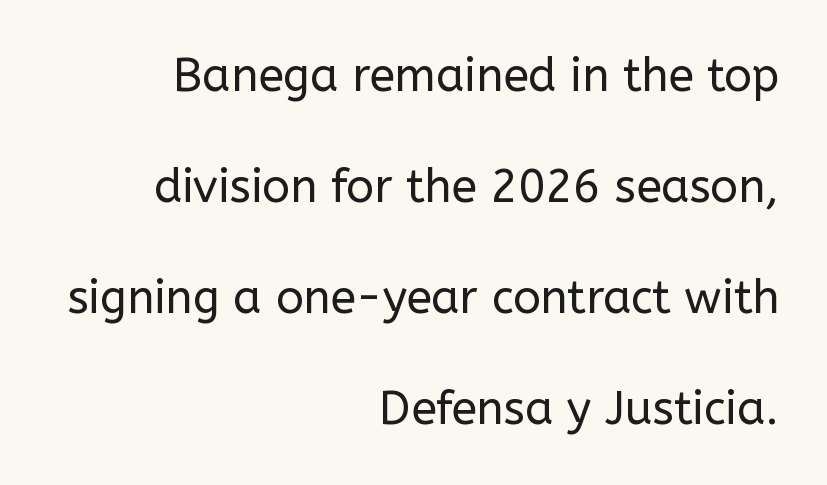
{"serif": "no", "italic": "no", "bold": "no", "weight": "regular", "width": "normal", "stroke_contrast": "low", "x_height": "medium", "monospaced": "no", "underline": "no", "align": "right", "line_spacing": "loose", "line_spacing_ratio": 2.41, "letter_spacing": "normal", "letter_spacing_em": 0.0, "glyph_px": 46}
